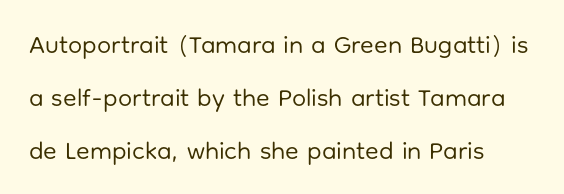
The characters are drawn with everyday or finer stroke widths. Leading: increased. The specimen omits any rule beneath the text block's lines. What stands out about the letter spacing? Nothing — it is the standard amount. Characters remain perfectly vertical along every line.
